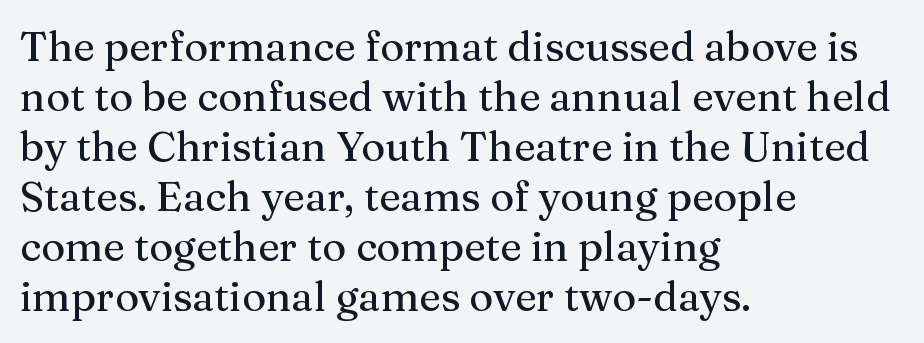
Character widths vary here, with narrow letters taking less room than wide ones. The text was rendered using a seriffed face with decorative stroke endings. No word sits above an underline. Is there any slant? The stems are plumb.
